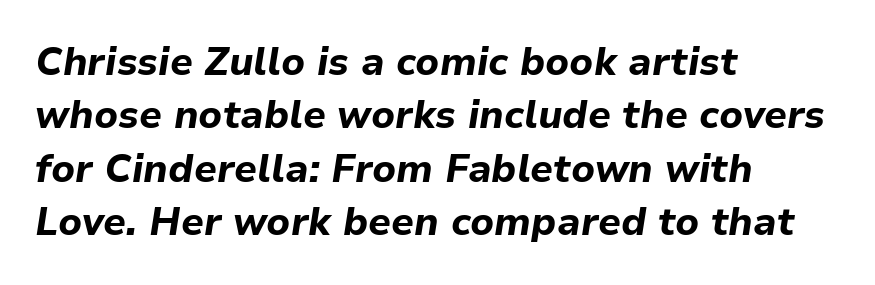
{"italic": "yes", "lean": "right", "slant_degrees": 9, "bold": "yes", "weight": "bold", "width": "normal", "stroke_contrast": "low", "x_height": "medium", "monospaced": "no", "underline": "no", "align": "left", "line_spacing": "normal", "line_spacing_ratio": 1.37, "letter_spacing": "normal", "letter_spacing_em": 0.0, "glyph_px": 39}
